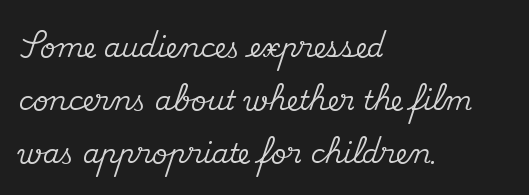
Q: Is the text italic (slanted)? A: Yes.
Q: Is the text underlined? A: No.
Q: How is the paragraph aligned? A: Left-aligned.
Q: Is the spacing between letters normal or unusually wide? A: Normal.
Q: Is the spacing between lines tight, normal or loose? A: Loose.
